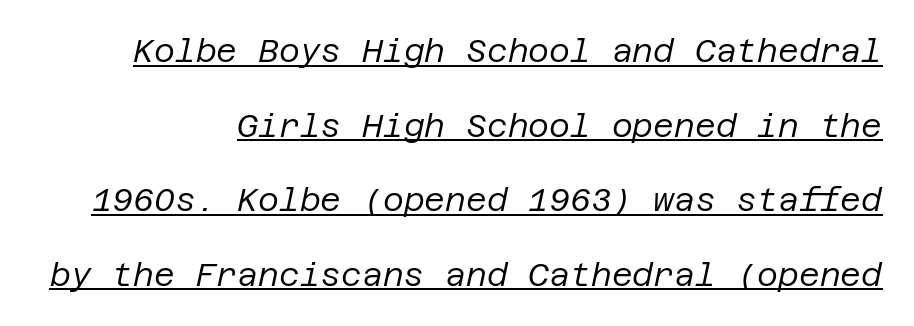
Where is the straight margin? On the right. The vertical gap from one line to the next is large. The specimen includes a rule beneath the text block's lines. Weight: not bold — regular or lighter.
